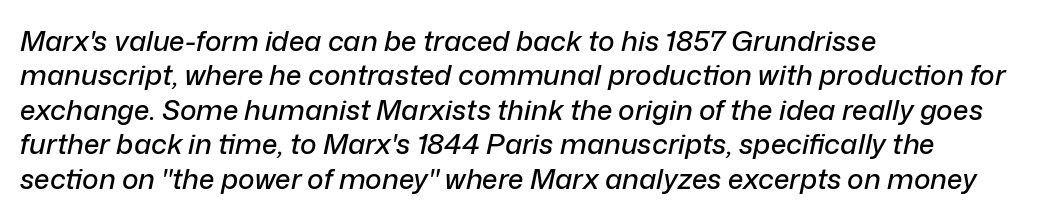
Q: Is the text italic (slanted)? A: Yes, it leans right by about 12 degrees.
Q: Is the text underlined? A: No.
Q: How is the paragraph aligned? A: Left-aligned.
Q: Is the spacing between letters normal or unusually wide? A: Normal.
Q: Width (condensed, normal, or wide)? A: Normal.
Q: Stroke contrast? A: Low.
Q: x-height? A: Medium.
Q: Monospaced? A: No.
